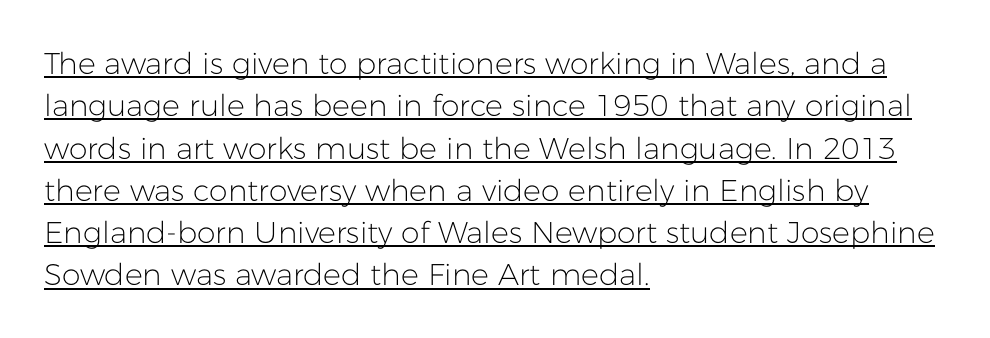
{"serif": "no", "italic": "no", "bold": "no", "weight": "light", "width": "normal", "stroke_contrast": "low", "x_height": "medium", "monospaced": "no", "underline": "yes", "align": "left", "line_spacing": "normal", "line_spacing_ratio": 1.41, "letter_spacing": "normal", "letter_spacing_em": 0.0, "glyph_px": 30}
